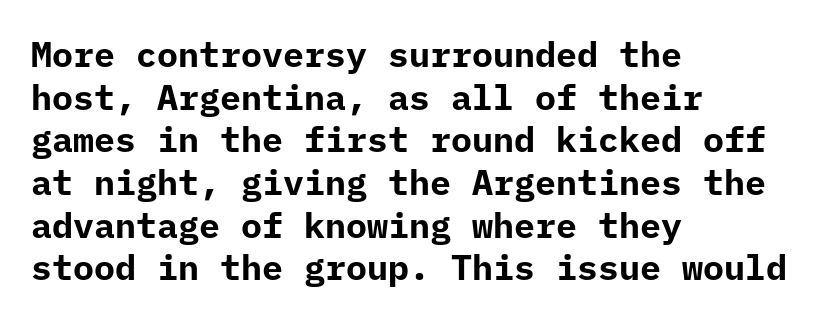
Q: Is the text bold? A: Yes.
Q: Is the text italic (slanted)? A: No, it is upright.
Q: Is the typeface a serif or a sans-serif typeface? A: Sans-serif.
Q: Is the text underlined? A: No.
Q: How is the paragraph aligned? A: Left-aligned.
Q: Is the spacing between letters normal or unusually wide? A: Normal.
Q: Width (condensed, normal, or wide)? A: Normal.
Q: Stroke contrast? A: Low.
Q: x-height? A: Medium.
Q: Monospaced? A: Yes.
